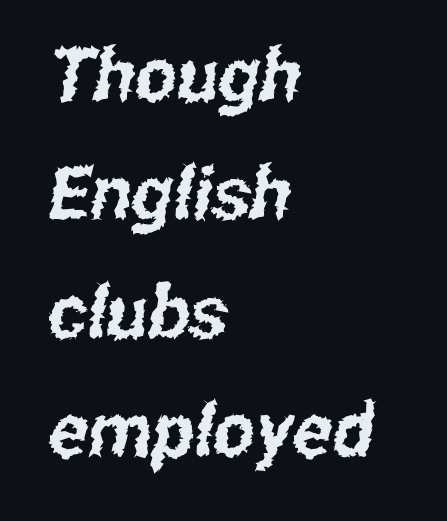
Teacher's note: observe the even left margin — that is flush-left alignment. The baseline area is clear. Think of a printed novel: that variable character pitch is what you see here. The horizontal fit of the characters is conventional and even. Does the type have serifs? No, each stem ends abruptly.
